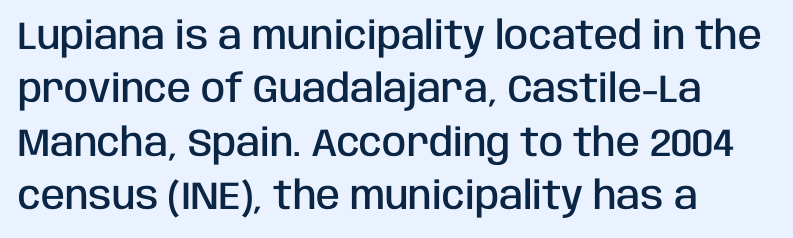
Q: Is the text bold? A: Semi-bold.
Q: Is the text italic (slanted)? A: No, it is upright.
Q: Is the typeface a serif or a sans-serif typeface? A: Sans-serif.
Q: Is the text underlined? A: No.
Q: How is the paragraph aligned? A: Left-aligned.
Q: Is the spacing between letters normal or unusually wide? A: Normal.
Q: Is the spacing between lines tight, normal or loose? A: Normal.
Q: Width (condensed, normal, or wide)? A: Condensed.
Q: Stroke contrast? A: Low.
Q: x-height? A: Large.
Q: Monospaced? A: No.
